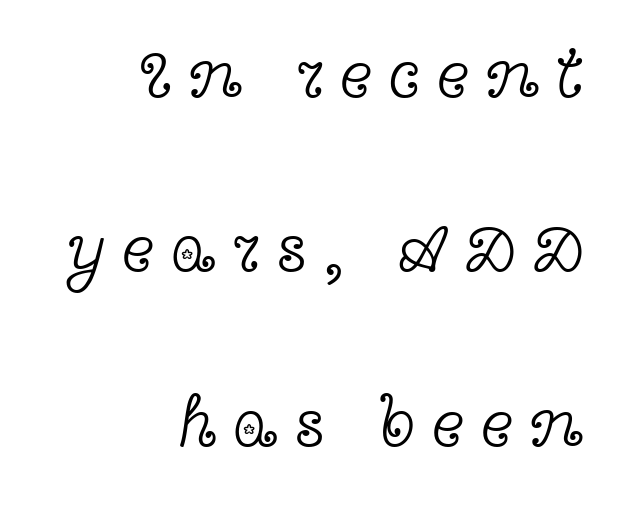
The image shows 70 px light, wide serif type; set right-aligned, loose line spacing (2.49x), unusually wide letter spacing (+0.23 em), not underlined; a medium x-height.
